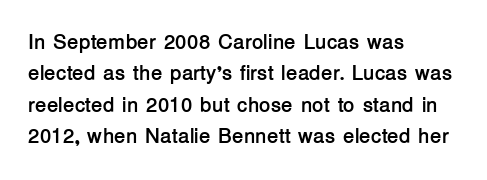
The passage shown is emphatically bold. The specimen reads as upright at a glance. Alignment: flush left. What stands out about the letter spacing? Nothing — it is the standard amount. The block of text has a typical density, with ordinary space between rows. The words here are not underlined.
